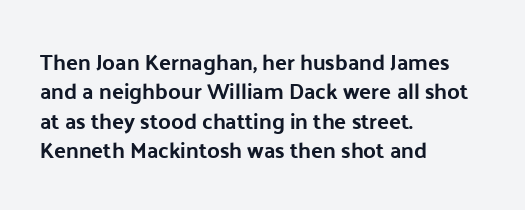
The image shows 22 px text type, upright; set left-aligned, normal line spacing (1.34x), normal letter spacing, not underlined.
